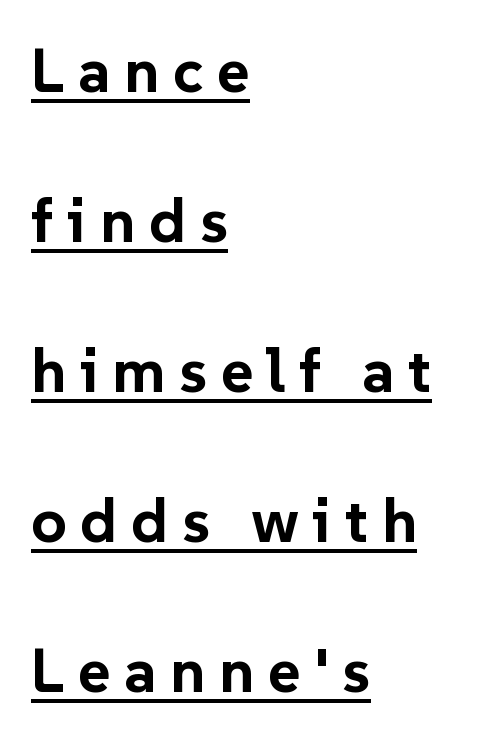
{"serif": "no", "italic": "no", "bold": "yes", "weight": "bold", "width": "normal", "stroke_contrast": "low", "x_height": "medium", "monospaced": "no", "underline": "yes", "align": "left", "line_spacing": "loose", "line_spacing_ratio": 2.42, "letter_spacing": "wide", "letter_spacing_em": 0.22, "glyph_px": 62}
